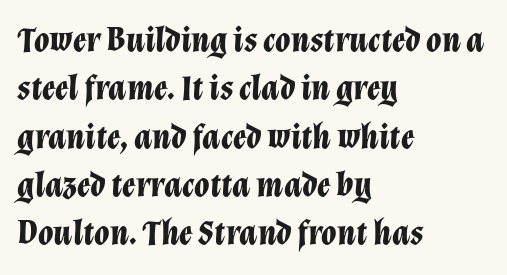
Q: Is the text bold? A: Yes.
Q: Is the text italic (slanted)? A: Yes, it leans right by about 12 degrees.
Q: Is the text underlined? A: No.
Q: How is the paragraph aligned? A: Left-aligned.
Q: Is the spacing between letters normal or unusually wide? A: Normal.
Q: Is the spacing between lines tight, normal or loose? A: Normal.
Q: Width (condensed, normal, or wide)? A: Normal.
Q: Stroke contrast? A: Low.
Q: x-height? A: Medium.
Q: Monospaced? A: No.
